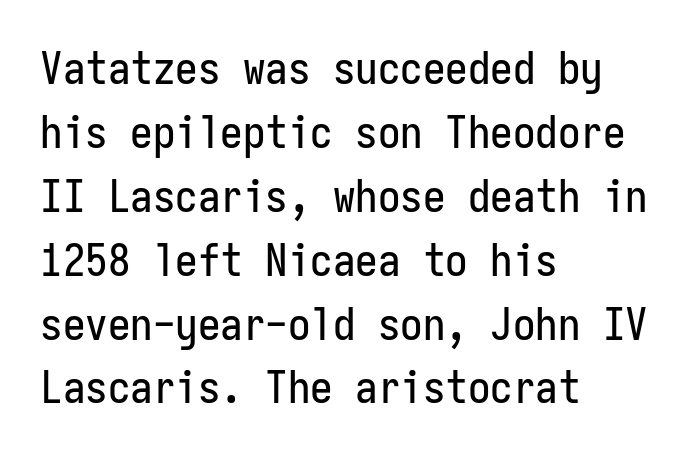
Q: Is the text italic (slanted)? A: No, it is upright.
Q: Is the typeface a serif or a sans-serif typeface? A: Sans-serif.
Q: Is the text underlined? A: No.
Q: How is the paragraph aligned? A: Left-aligned.
Q: Is the spacing between letters normal or unusually wide? A: Normal.
Q: Is the spacing between lines tight, normal or loose? A: Normal.
Q: Width (condensed, normal, or wide)? A: Condensed.
Q: Stroke contrast? A: Low.
Q: x-height? A: Medium.
Q: Monospaced? A: Yes.
